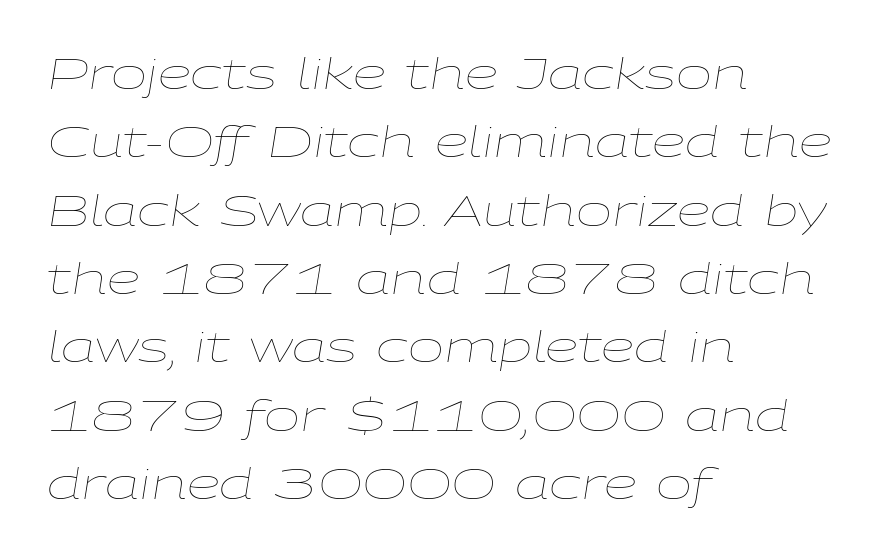
The image shows 43 px thin, wide type, italic (leaning right); set left-aligned, normal line spacing (1.59x), normal letter spacing, not underlined; low stroke contrast and a medium x-height.
